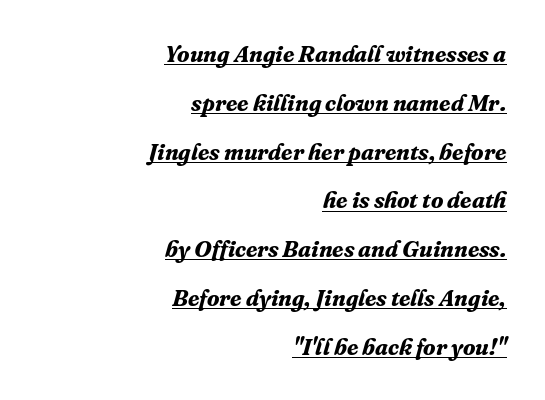
This sample trades compactness for vertical openness between lines. Italic? Definitely — the glyphs are oblique. Caption: lettering with a line underneath. As a designer I'd log this as weight 700, bold. Observe the ordinary spacing: letters are neighbours, not strangers. In CSS terms this would be text-align: right.
